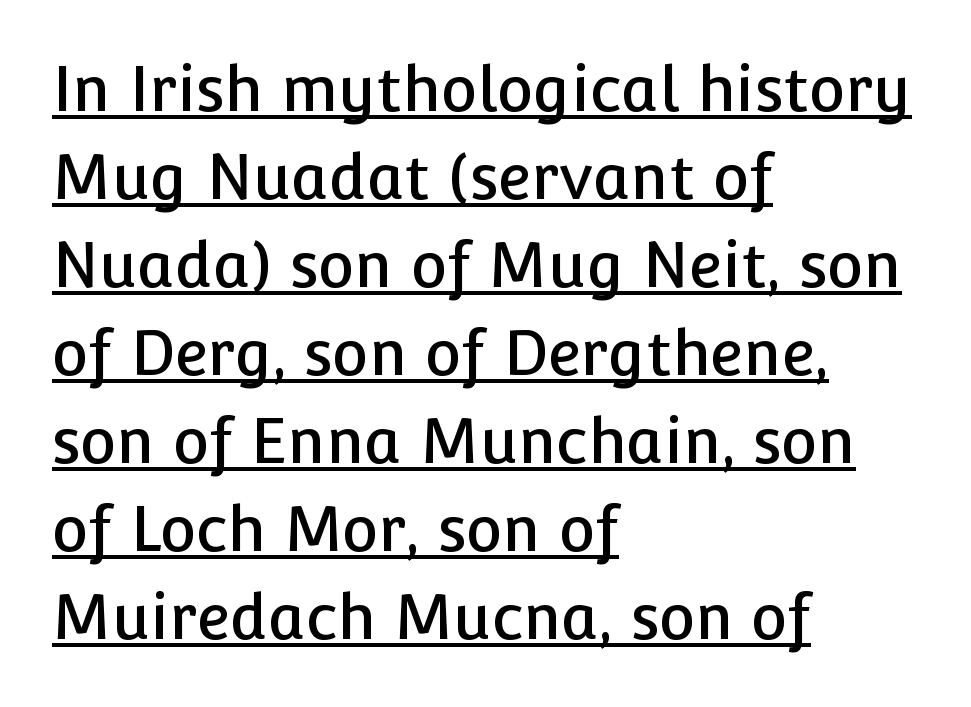
Q: Is the text italic (slanted)? A: No, it is upright.
Q: Is the typeface a serif or a sans-serif typeface? A: Sans-serif.
Q: Is the text underlined? A: Yes.
Q: How is the paragraph aligned? A: Left-aligned.
Q: Is the spacing between letters normal or unusually wide? A: Normal.
Q: Is the spacing between lines tight, normal or loose? A: Normal.
Q: Width (condensed, normal, or wide)? A: Normal.
Q: Stroke contrast? A: Low.
Q: x-height? A: Medium.
Q: Monospaced? A: No.
